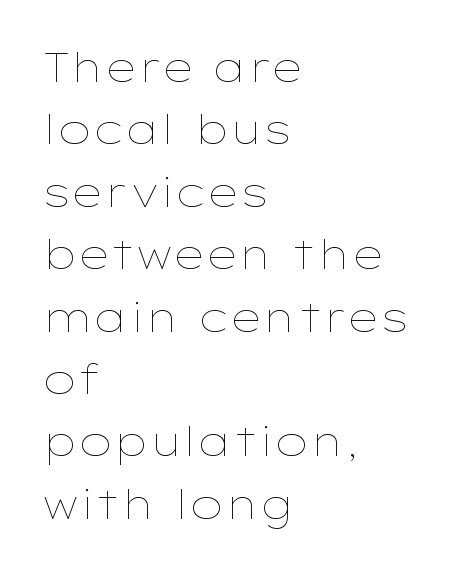
The image shows 40 px thin, wide type, upright; set left-aligned, normal line spacing (1.56x), normal letter spacing, not underlined; low stroke contrast and a medium x-height.
